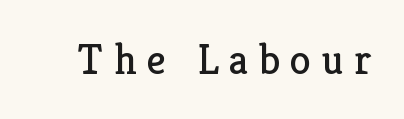
{"serif": "yes", "italic": "no", "bold": "no", "weight": "regular", "width": "normal", "stroke_contrast": "low", "x_height": "medium", "monospaced": "no", "underline": "no", "letter_spacing": "wide", "letter_spacing_em": 0.24, "glyph_px": 43}
